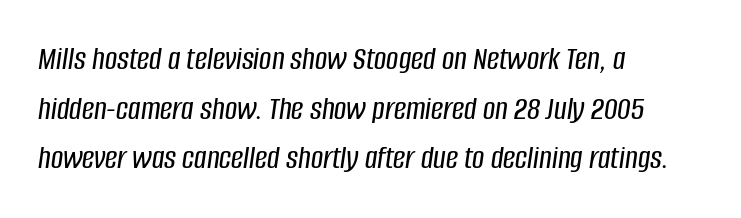
{"italic": "yes", "lean": "right", "slant_degrees": 8, "width": "condensed", "stroke_contrast": "low", "x_height": "large", "monospaced": "no", "underline": "no", "align": "left", "line_spacing": "normal", "line_spacing_ratio": 1.46, "letter_spacing": "normal", "letter_spacing_em": 0.0, "glyph_px": 34}
